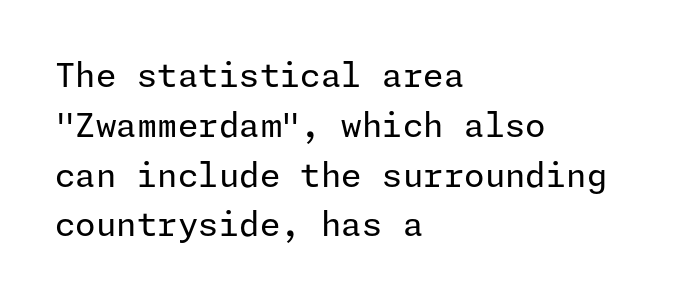
The image shows 33 px regular-weight sans-serif type, upright; set left-aligned, normal line spacing (1.51x), normal letter spacing, not underlined; low stroke contrast and a medium x-height.
